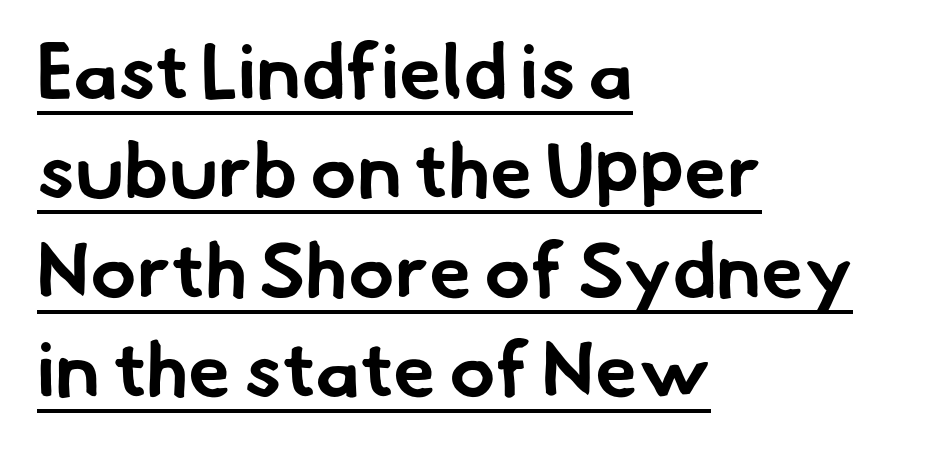
The image shows 77 px bold sans-serif type; set left-aligned, normal line spacing (1.29x), normal letter spacing, underlined; low stroke contrast and a small x-height.
